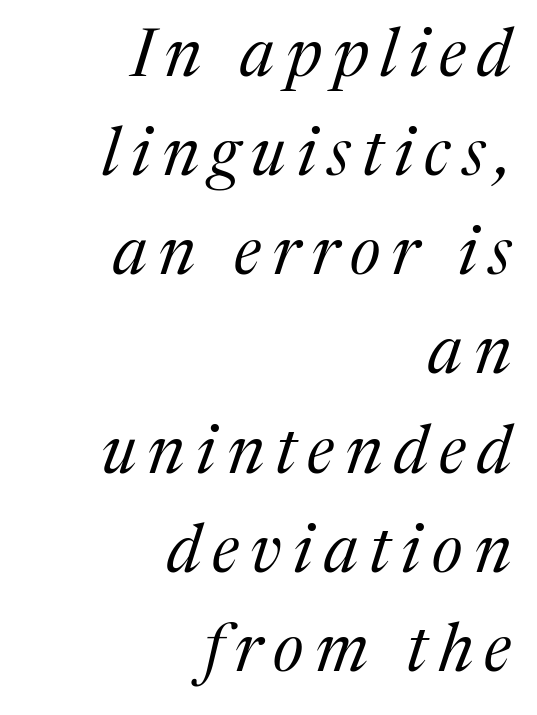
Slant detected: the letters are inclined. These lines sit exactly where default settings would place them. A flush-right, rag-left setting is used for this passage. Is this a heavy cut? Hardly; it is regular or lighter. Any mark beneath the type? The region is blank.
